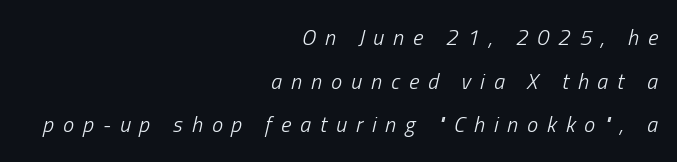
The image shows 22 px text type, italic (leaning right); set right-aligned, loose line spacing (1.98x), unusually wide letter spacing (+0.41 em), not underlined.
